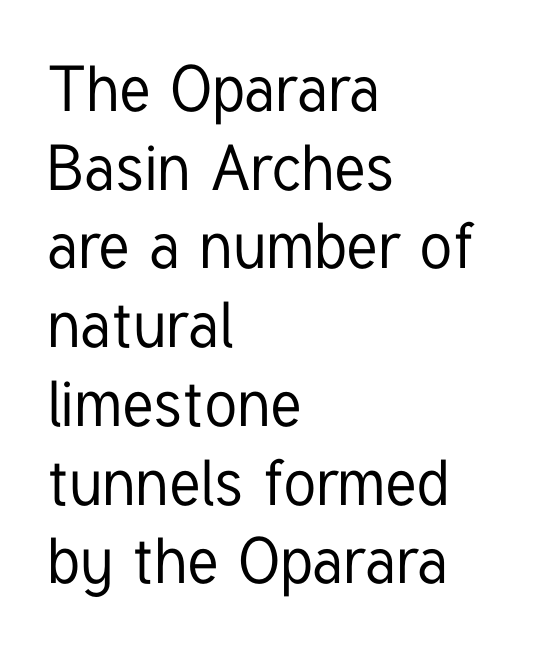
Q: Is the text italic (slanted)? A: No, it is upright.
Q: Is the typeface a serif or a sans-serif typeface? A: Sans-serif.
Q: Is the text underlined? A: No.
Q: How is the paragraph aligned? A: Left-aligned.
Q: Is the spacing between letters normal or unusually wide? A: Normal.
Q: Width (condensed, normal, or wide)? A: Condensed.
Q: Stroke contrast? A: Low.
Q: x-height? A: Medium.
Q: Monospaced? A: No.
